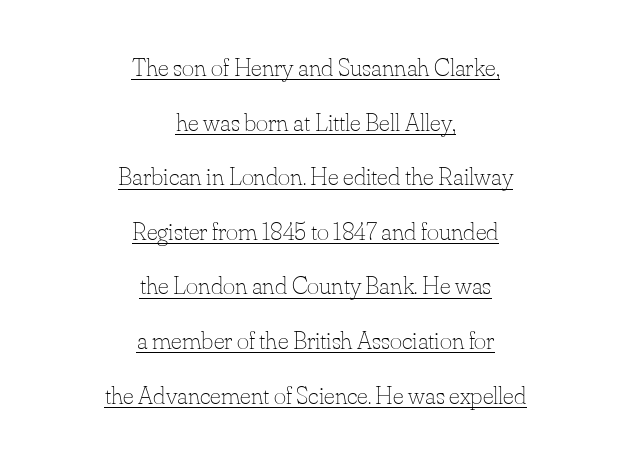
The image shows 26 px text type, upright; set centered, loose line spacing (2.1x), normal letter spacing, underlined.
